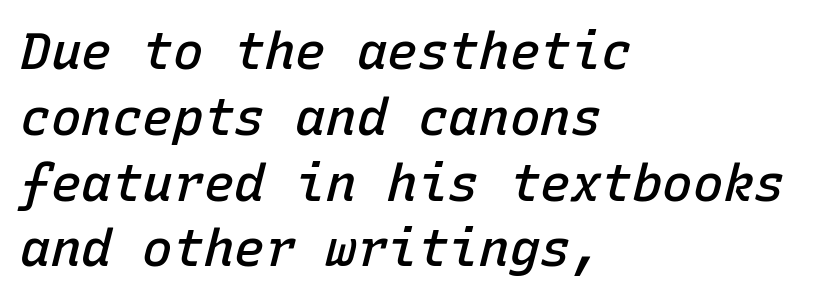
The image shows 51 px semibold type, italic (leaning right), monospaced; set left-aligned, normal line spacing (1.29x), normal letter spacing, not underlined; low stroke contrast and a medium x-height.
